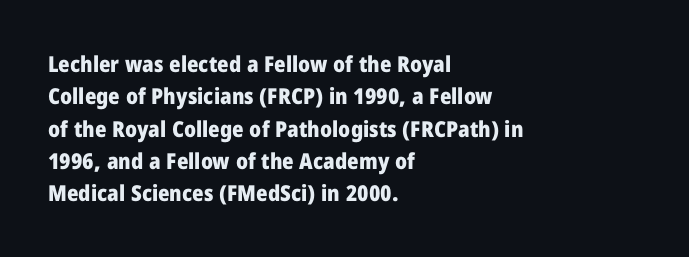
This block has exactly the height ordinary leading produces. A roman cut, with each character standing at attention. Typesetter's note: full bold, strokes at maximum text heaviness. The rendering anchors every line to the left-hand side.
